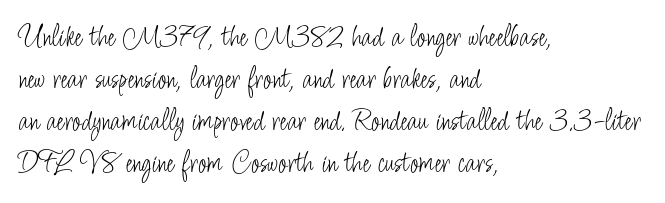
Here the glyphs are tracked normally, forming tight word shapes. Each letter keeps its own natural width here, so spacing adapts to shape. These lines are set flush left with a ragged right edge. Is this a heavy cut? Hardly; it is regular or lighter.
